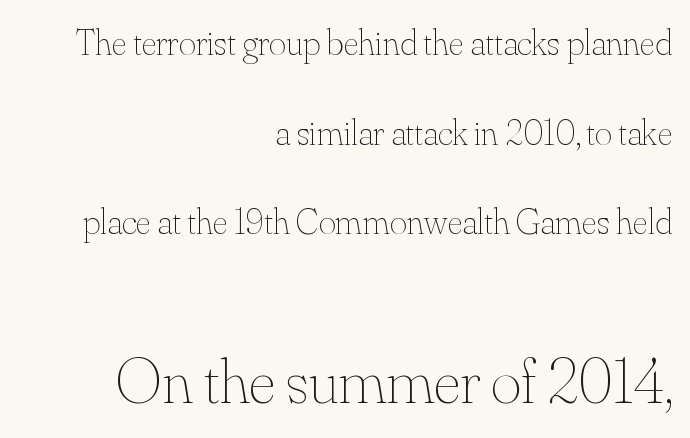
{"italic": "no", "bold": "no", "weight": "thin", "width": "normal", "stroke_contrast": "medium", "x_height": "small", "monospaced": "no", "underline": "no", "align": "right", "line_spacing": "loose", "line_spacing_ratio": 2.42, "letter_spacing": "normal", "letter_spacing_em": 0.0, "larger_block": "second", "size_ratio": 1.76, "glyph_px": 65}
